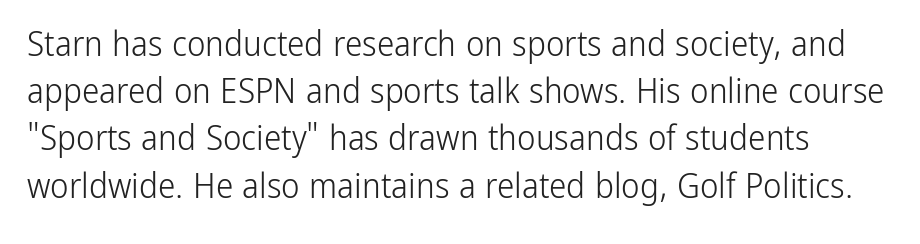
No italicization has been applied; the sample stays upright. Characters follow at the spacing the type designer built in. The zone under the glyphs is completely vacant. You could not count columns in this text — the font is proportionally spaced. The block of text has a typical density, with ordinary space between rows.
